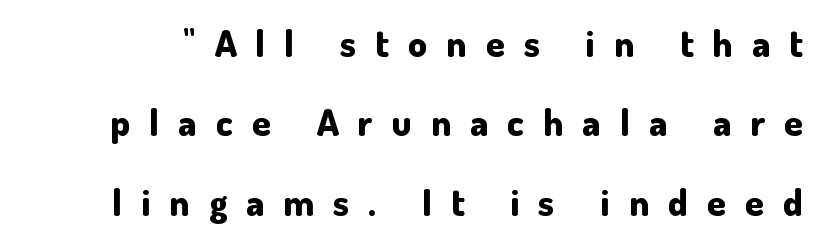
{"serif": "no", "italic": "no", "bold": "yes", "weight": "bold", "width": "normal", "stroke_contrast": "low", "x_height": "small", "monospaced": "no", "underline": "no", "line_spacing": "loose", "line_spacing_ratio": 2.09, "letter_spacing": "wide", "letter_spacing_em": 0.5, "glyph_px": 38}
